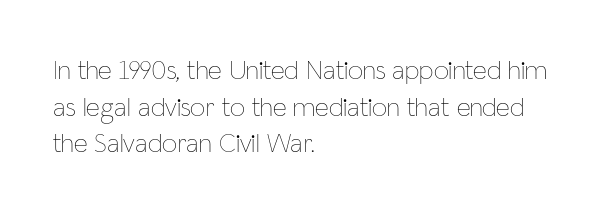
{"italic": "no", "bold": "no", "underline": "no", "align": "left", "line_spacing": "normal", "line_spacing_ratio": 1.36, "letter_spacing": "normal", "letter_spacing_em": 0.0, "glyph_px": 27}
